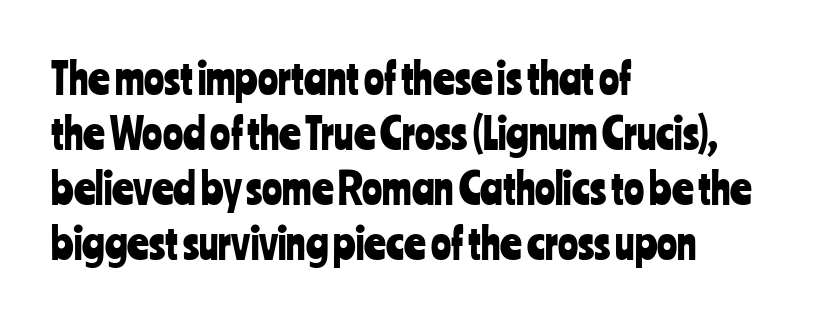
Examine the stroke ends and you'll find no serifs. The leading is moderate, giving the passage an even texture. A typesetter would mark this as roman, not italic. The tracking reads as untouched default to a designer's eye. In CSS terms this would be text-align: left. Looks like regular typesetting: each glyph gets only the width it needs.
